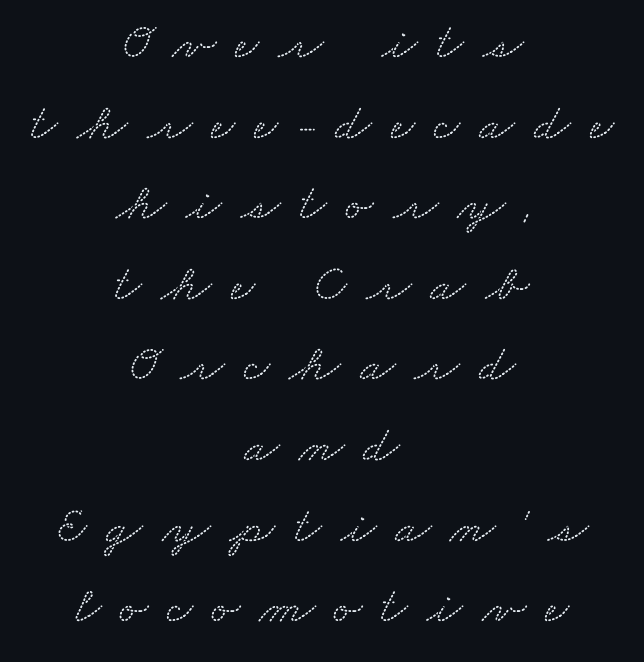
{"serif": "yes", "width": "wide", "stroke_contrast": "low", "x_height": "small", "monospaced": "no", "underline": "no", "align": "center", "line_spacing": "normal", "line_spacing_ratio": 1.55, "letter_spacing": "wide", "letter_spacing_em": 0.37, "glyph_px": 52}
